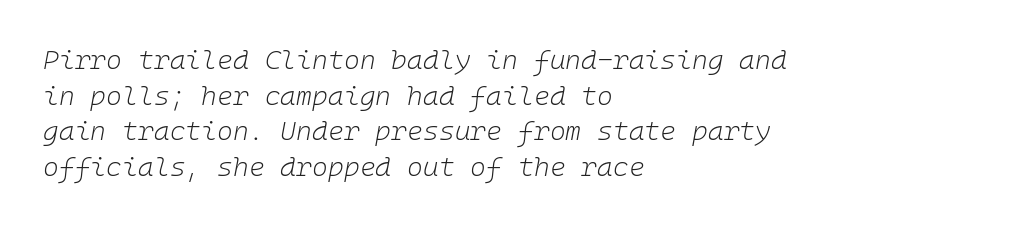
Q: Is the text bold? A: No.
Q: Is the text italic (slanted)? A: Yes, it leans right by about 10 degrees.
Q: Is the text underlined? A: No.
Q: How is the paragraph aligned? A: Left-aligned.
Q: Is the spacing between letters normal or unusually wide? A: Normal.
Q: Is the spacing between lines tight, normal or loose? A: Normal.
